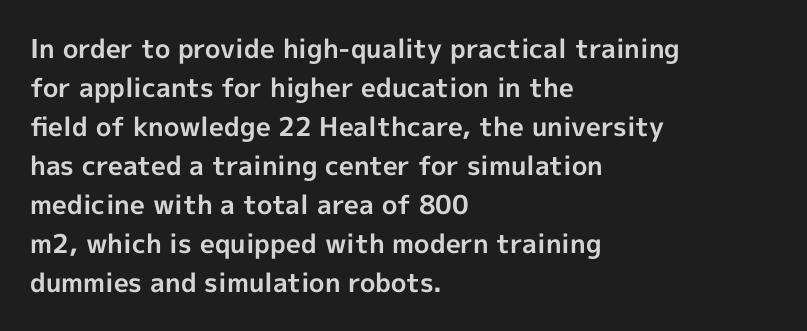
Successive baselines arrive at the customary interval. Nope, not italic — everything's standing straight. Stroke thickness is high; the sample reads as a true bold. Line starts are locked; line ends wander. Clear beneath every line of the passage. The line texture is even and compact thanks to regular tracking.
